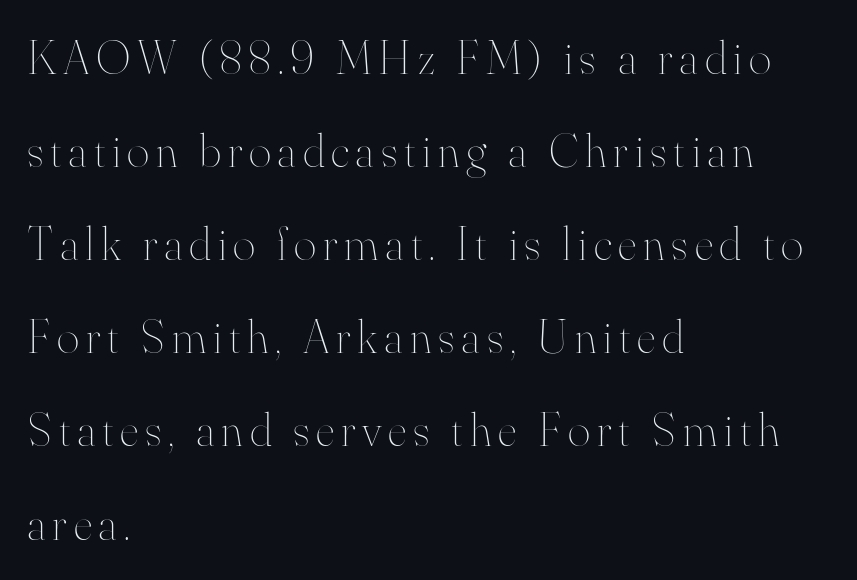
Q: Is the text bold? A: No.
Q: Is the text italic (slanted)? A: No, it is upright.
Q: Is the text underlined? A: No.
Q: How is the paragraph aligned? A: Left-aligned.
Q: Is the spacing between lines tight, normal or loose? A: Loose.
Q: Width (condensed, normal, or wide)? A: Normal.
Q: Stroke contrast? A: High.
Q: x-height? A: Small.
Q: Monospaced? A: No.
